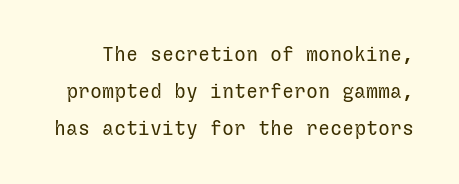
{"italic": "no", "bold": "no", "underline": "no", "line_spacing_ratio": 1.84, "letter_spacing": "normal", "letter_spacing_em": 0.0, "glyph_px": 20}
